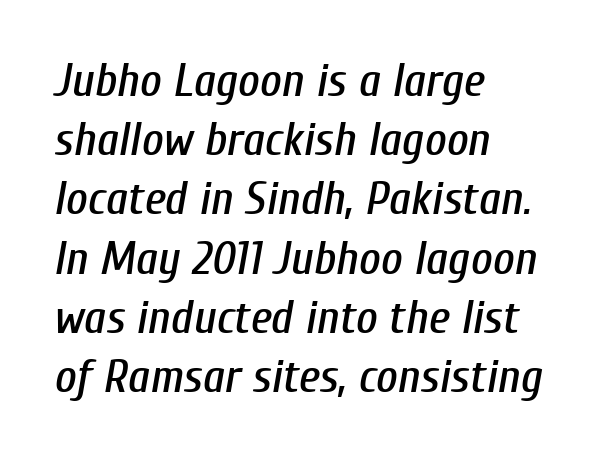
{"italic": "yes", "lean": "right", "slant_degrees": 10, "width": "condensed", "stroke_contrast": "low", "x_height": "medium", "monospaced": "no", "underline": "no", "align": "left", "line_spacing": "normal", "line_spacing_ratio": 1.26, "letter_spacing": "normal", "letter_spacing_em": 0.0, "glyph_px": 47}
